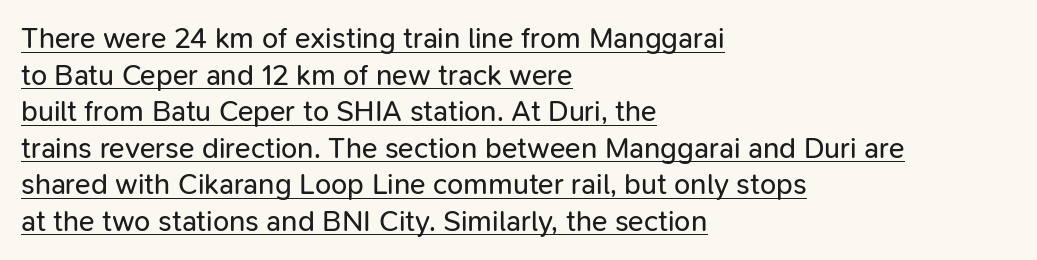
The image shows 29 px regular-weight sans-serif type, upright; set left-aligned, normal line spacing (1.26x), normal letter spacing, underlined; low stroke contrast and a medium x-height.
